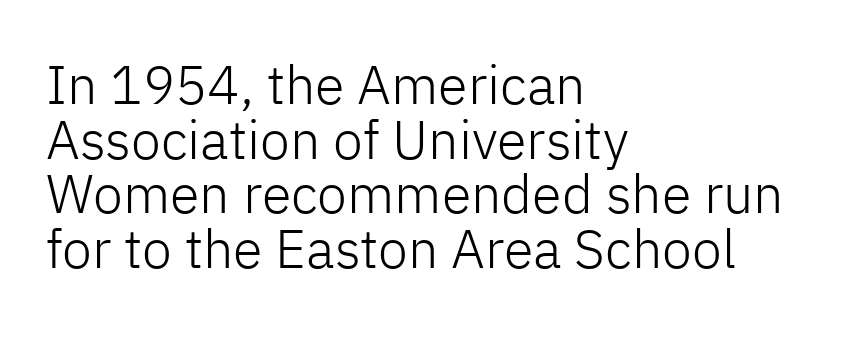
Q: Is the text bold? A: No.
Q: Is the text italic (slanted)? A: No, it is upright.
Q: Is the typeface a serif or a sans-serif typeface? A: Sans-serif.
Q: Is the text underlined? A: No.
Q: How is the paragraph aligned? A: Left-aligned.
Q: Is the spacing between letters normal or unusually wide? A: Normal.
Q: Is the spacing between lines tight, normal or loose? A: Tight.
Q: Width (condensed, normal, or wide)? A: Normal.
Q: Stroke contrast? A: Low.
Q: x-height? A: Medium.
Q: Monospaced? A: No.
